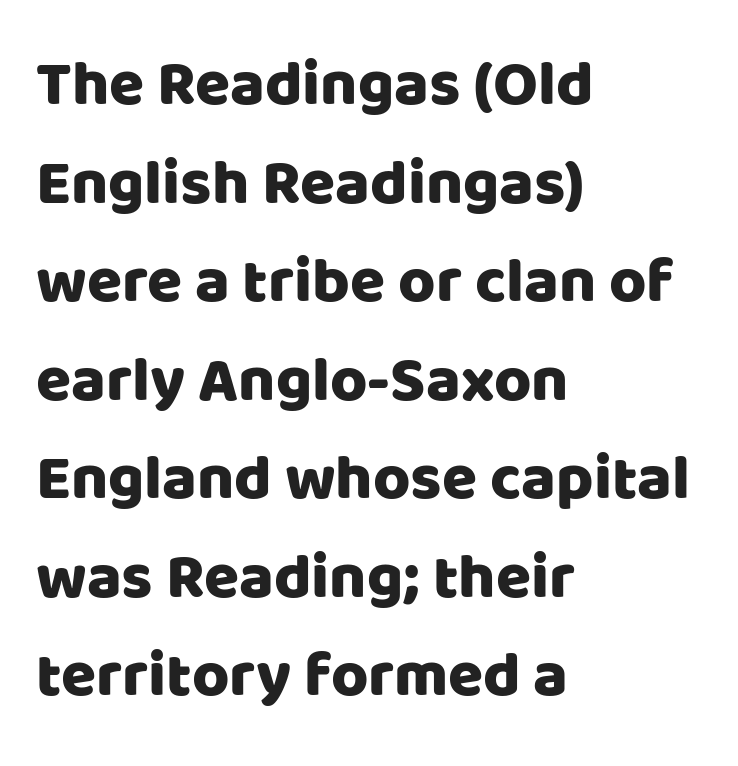
{"serif": "no", "italic": "no", "width": "normal", "stroke_contrast": "low", "x_height": "large", "monospaced": "no", "underline": "no", "align": "left", "line_spacing": "normal", "line_spacing_ratio": 1.54, "letter_spacing": "normal", "letter_spacing_em": 0.0, "glyph_px": 64}
